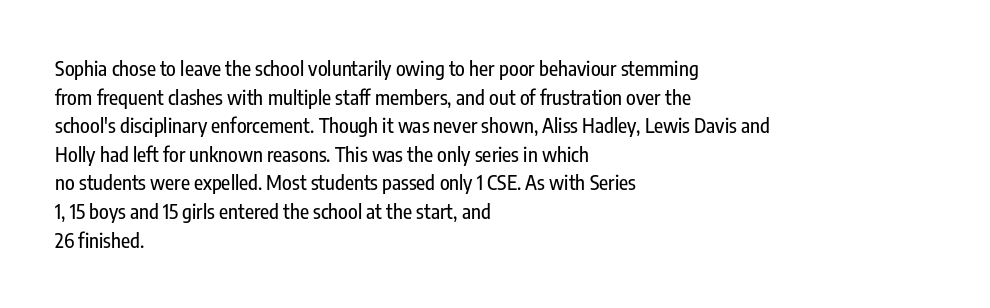
Q: Is the text italic (slanted)? A: No, it is upright.
Q: Is the text underlined? A: No.
Q: How is the paragraph aligned? A: Left-aligned.
Q: Is the spacing between letters normal or unusually wide? A: Normal.
Q: Is the spacing between lines tight, normal or loose? A: Normal.
